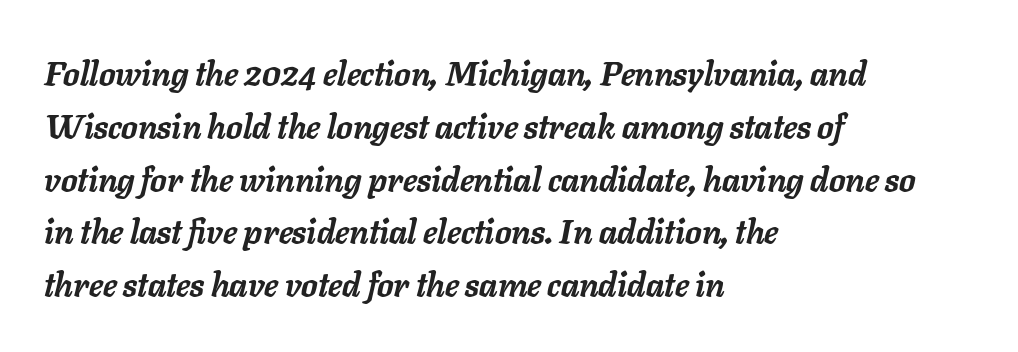
Q: Is the text bold? A: Yes.
Q: Is the text italic (slanted)? A: Yes, it leans right by about 11 degrees.
Q: Is the text underlined? A: No.
Q: How is the paragraph aligned? A: Left-aligned.
Q: Is the spacing between letters normal or unusually wide? A: Normal.
Q: Is the spacing between lines tight, normal or loose? A: Normal.
Q: Width (condensed, normal, or wide)? A: Normal.
Q: Stroke contrast? A: Low.
Q: x-height? A: Medium.
Q: Monospaced? A: No.
